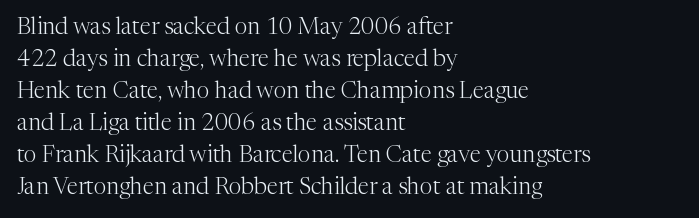
{"italic": "no", "bold": "no", "underline": "no", "align": "left", "line_spacing": "normal", "line_spacing_ratio": 1.39, "letter_spacing": "normal", "letter_spacing_em": 0.0, "glyph_px": 23}
